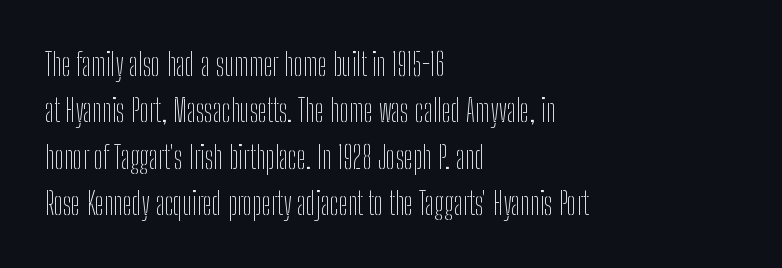
The image shows 31 px thin, condensed sans-serif type, upright; set left-aligned, normal line spacing (1.5x), normal letter spacing, not underlined; low stroke contrast and a medium x-height.
